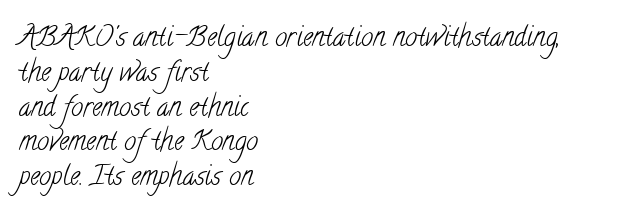
The image shows 27 px text type; set left-aligned, normal line spacing (1.29x), normal letter spacing, not underlined.
